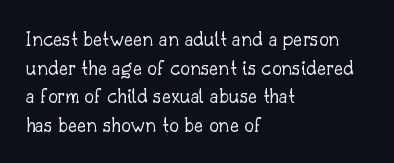
{"italic": "no", "bold": "no", "underline": "no", "align": "left", "line_spacing": "normal", "line_spacing_ratio": 1.3, "letter_spacing": "normal", "letter_spacing_em": 0.0, "glyph_px": 22}
